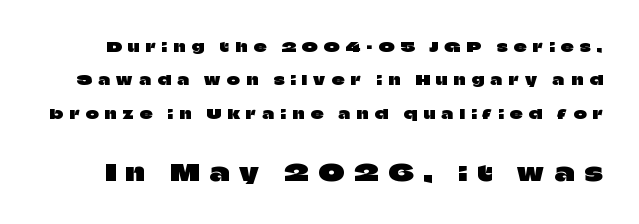
{"italic": "no", "underline": "no", "line_spacing": "loose", "line_spacing_ratio": 2.39, "letter_spacing": "wide", "letter_spacing_em": 0.45, "larger_block": "second", "size_ratio": 1.64, "glyph_px": 23}
